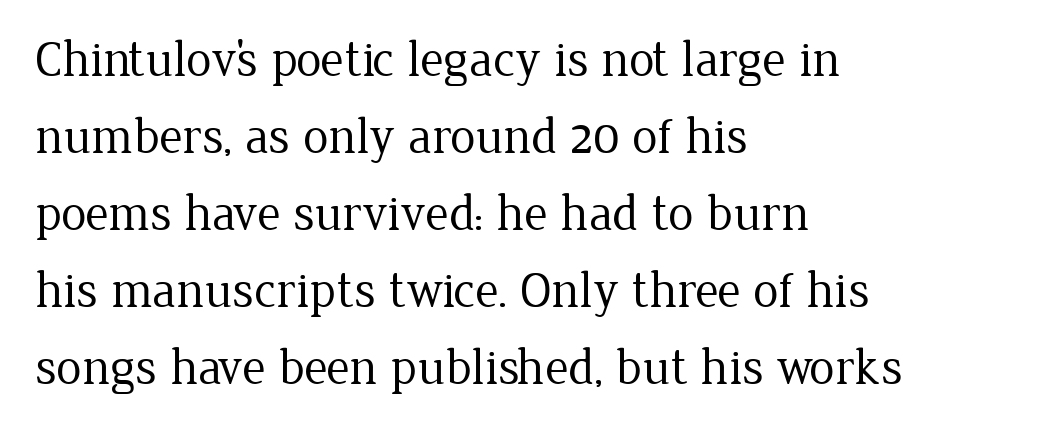
Each letter's strokes conclude with small projecting serifs. Quick note: interline space is typical. Each row of text sits above clean, open space. Compared with typical body copy, the letter spacing here is the same. Tall strokes in this sample are plumb rather than angled. The rag falls on the right side of this text block.
